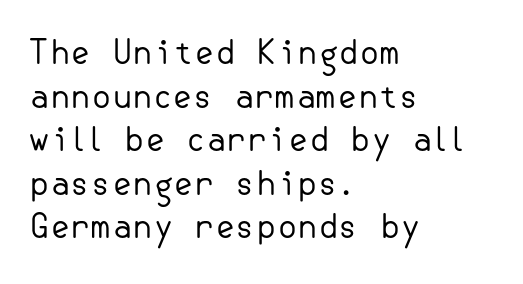
{"serif": "no", "italic": "no", "bold": "no", "weight": "regular", "width": "normal", "stroke_contrast": "low", "x_height": "small", "underline": "no", "align": "left", "line_spacing": "normal", "line_spacing_ratio": 1.32, "letter_spacing": "normal", "letter_spacing_em": 0.0, "glyph_px": 33}
